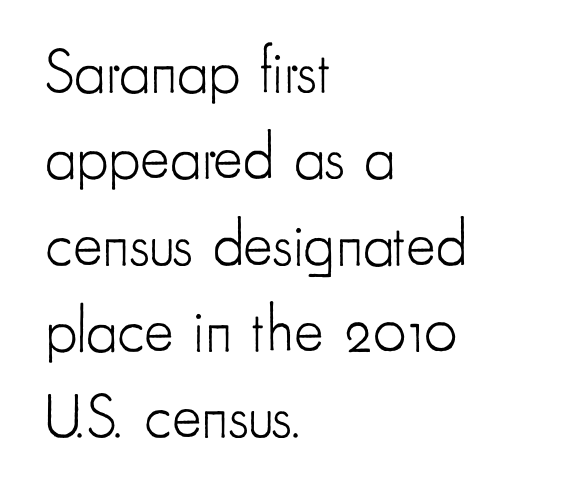
{"serif": "no", "italic": "no", "bold": "no", "weight": "light", "width": "condensed", "stroke_contrast": "low", "x_height": "small", "monospaced": "no", "underline": "no", "align": "left", "line_spacing": "normal", "line_spacing_ratio": 1.37, "letter_spacing": "normal", "letter_spacing_em": 0.0, "glyph_px": 63}
